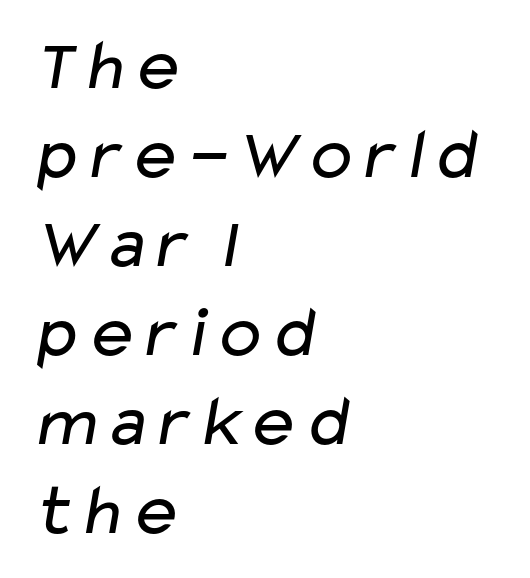
Nothing heavy about these letters — not bold at all. Examine the stroke ends and you'll find no serifs. Default kerning and tracking; the words read as compact shapes. This sample is left-justified, so line endings fall wherever the words run out.
